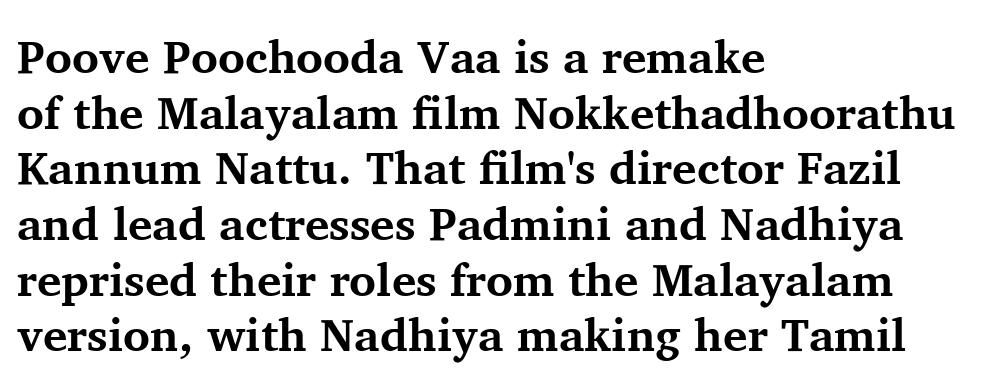
{"serif": "yes", "italic": "no", "bold": "yes", "weight": "bold", "width": "normal", "stroke_contrast": "medium", "x_height": "medium", "monospaced": "no", "underline": "no", "align": "left", "line_spacing_ratio": 1.21, "letter_spacing": "normal", "letter_spacing_em": 0.0, "glyph_px": 46}
